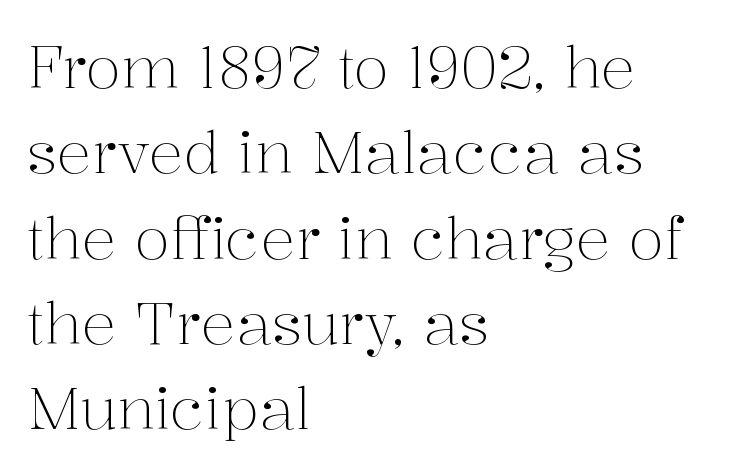
The image shows 58 px light serif type, upright; set left-aligned, normal line spacing (1.47x), normal letter spacing, not underlined; medium stroke contrast and a medium x-height.
